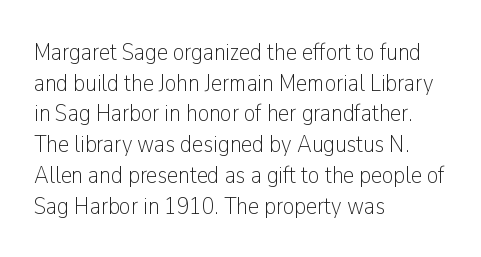
{"italic": "no", "bold": "no", "underline": "no", "align": "left", "line_spacing_ratio": 1.23, "letter_spacing": "normal", "letter_spacing_em": 0.0, "glyph_px": 25}
